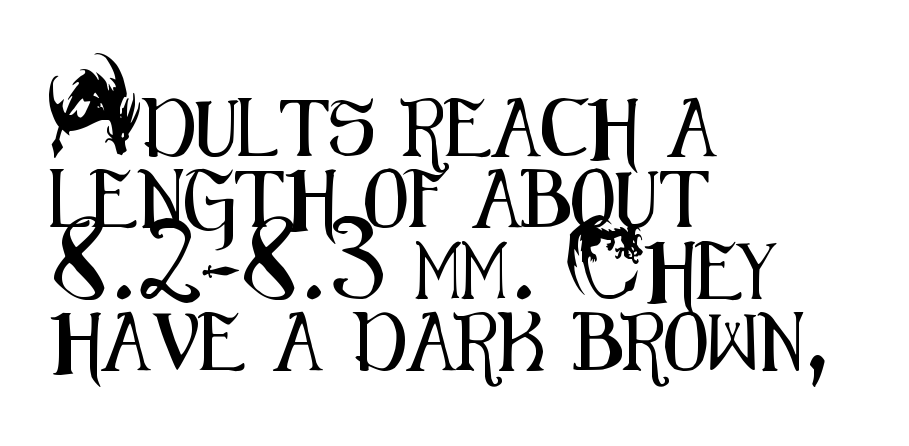
{"serif": "no", "italic": "no", "width": "condensed", "stroke_contrast": "medium", "x_height": "small", "monospaced": "no", "underline": "no", "align": "left", "line_spacing_ratio": 1.23, "letter_spacing": "normal", "letter_spacing_em": 0.0, "glyph_px": 58}
